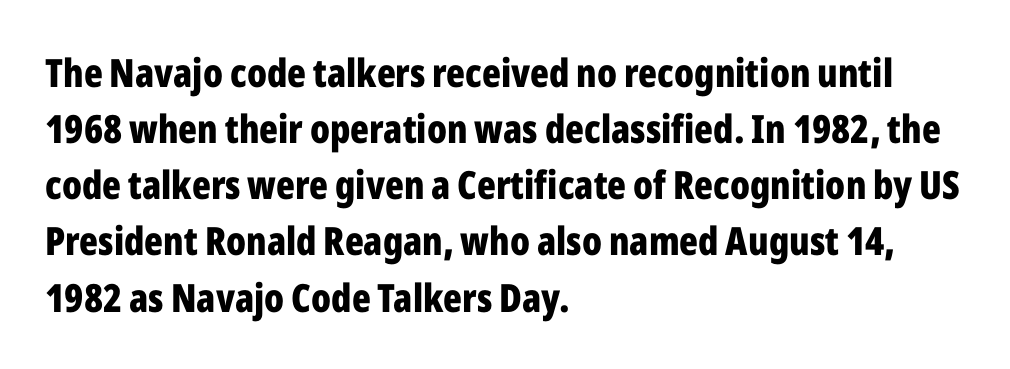
The image shows 39 px bold, condensed sans-serif type, upright; set left-aligned, normal line spacing (1.44x), normal letter spacing, not underlined; low stroke contrast and a medium x-height.
